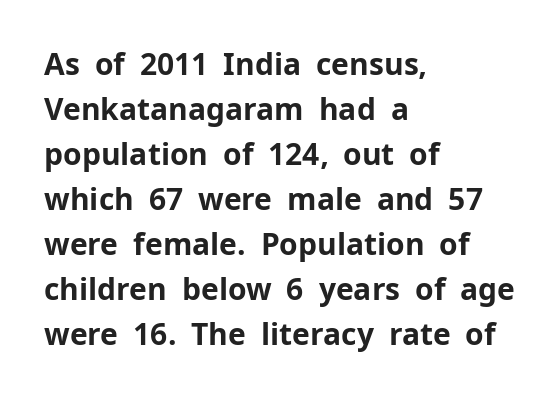
Any mark beneath the type? The region is blank. This is sans-serif lettering, the kind often seen on screens and signage. A dark, heavy texture on the line: the type is bold. The letterforms sit shoulder to shoulder at normal distance.
